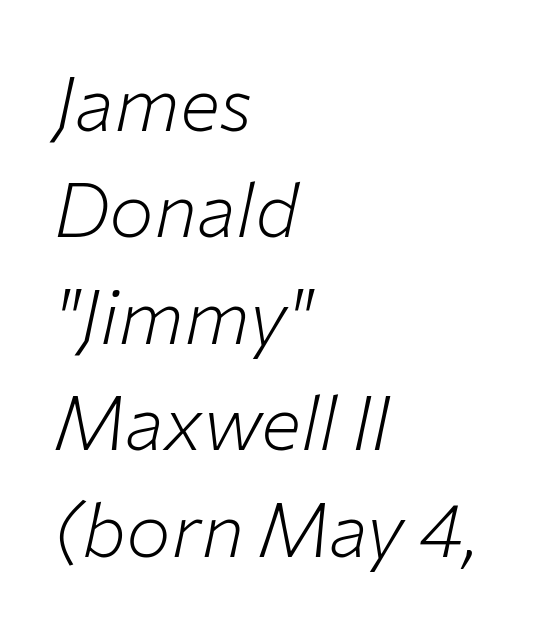
{"italic": "yes", "lean": "right", "slant_degrees": 12, "bold": "no", "weight": "light", "width": "normal", "stroke_contrast": "low", "x_height": "medium", "monospaced": "no", "underline": "no", "align": "left", "line_spacing": "normal", "line_spacing_ratio": 1.42, "letter_spacing": "normal", "letter_spacing_em": 0.0, "glyph_px": 75}
